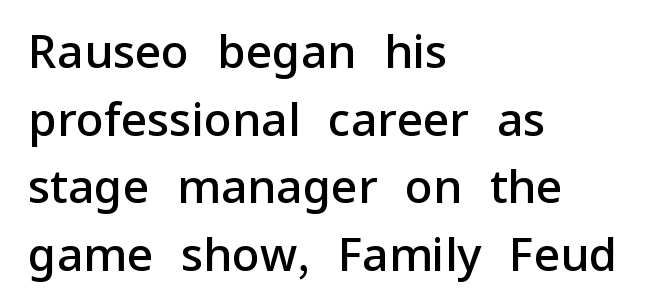
{"serif": "no", "italic": "no", "bold": "semi", "weight": "semibold", "width": "normal", "stroke_contrast": "low", "x_height": "medium", "monospaced": "no", "underline": "no", "align": "left", "line_spacing": "normal", "line_spacing_ratio": 1.47, "letter_spacing": "normal", "letter_spacing_em": 0.0, "glyph_px": 46}
